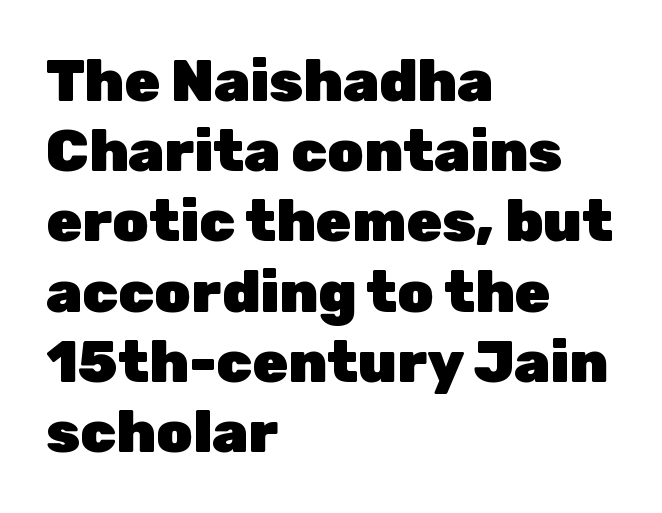
{"serif": "no", "italic": "no", "bold": "yes", "weight": "heavy", "width": "normal", "stroke_contrast": "low", "x_height": "medium", "monospaced": "no", "underline": "no", "align": "left", "line_spacing_ratio": 1.21, "letter_spacing": "normal", "letter_spacing_em": 0.0, "glyph_px": 58}
